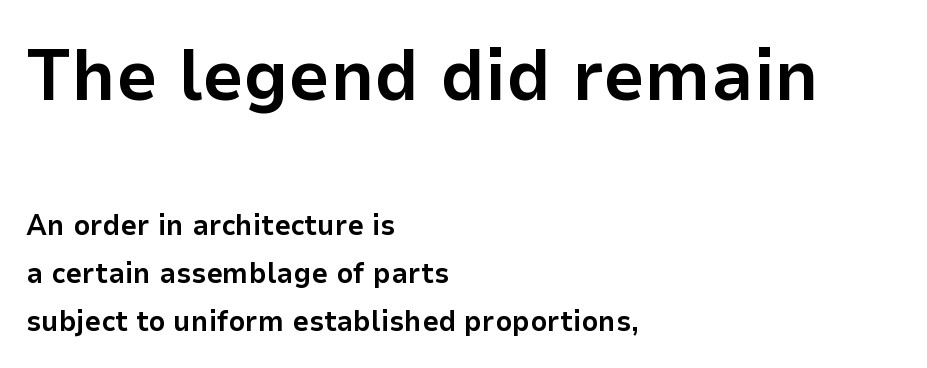
{"serif": "no", "italic": "no", "bold": "yes", "weight": "bold", "width": "normal", "stroke_contrast": "low", "x_height": "medium", "monospaced": "no", "underline": "no", "align": "left", "line_spacing": "normal", "line_spacing_ratio": 1.65, "letter_spacing": "normal", "letter_spacing_em": 0.0, "larger_block": "first", "size_ratio": 2.52, "glyph_px": 73}
